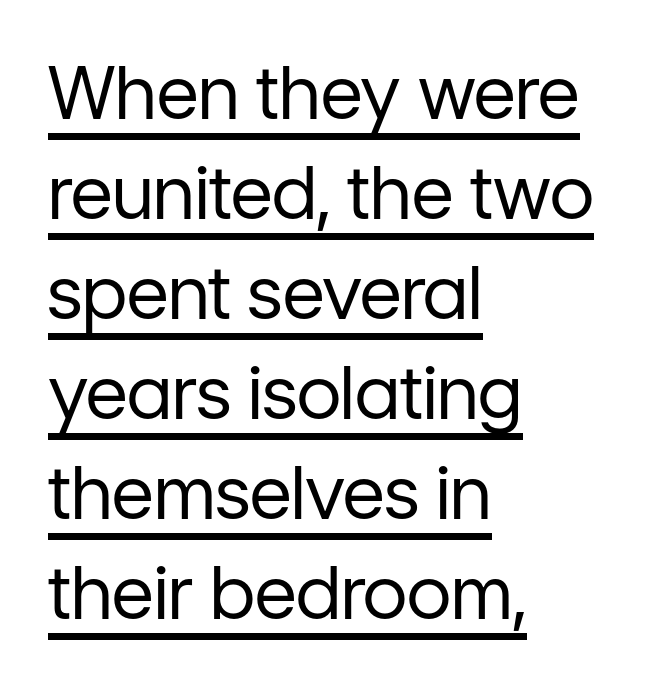
{"serif": "no", "italic": "no", "bold": "no", "weight": "regular", "width": "normal", "stroke_contrast": "low", "x_height": "medium", "monospaced": "no", "underline": "yes", "align": "left", "line_spacing": "normal", "line_spacing_ratio": 1.37, "letter_spacing": "normal", "letter_spacing_em": 0.0, "glyph_px": 73}
